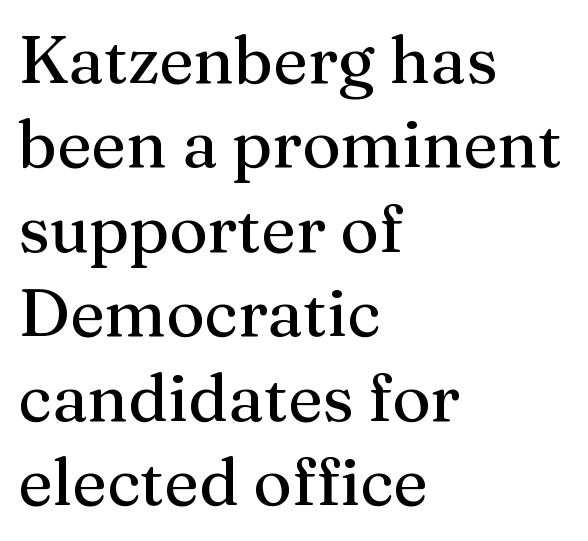
The image shows 66 px serif type, upright; set left-aligned, normal line spacing (1.28x), normal letter spacing, not underlined; medium stroke contrast and a medium x-height.
